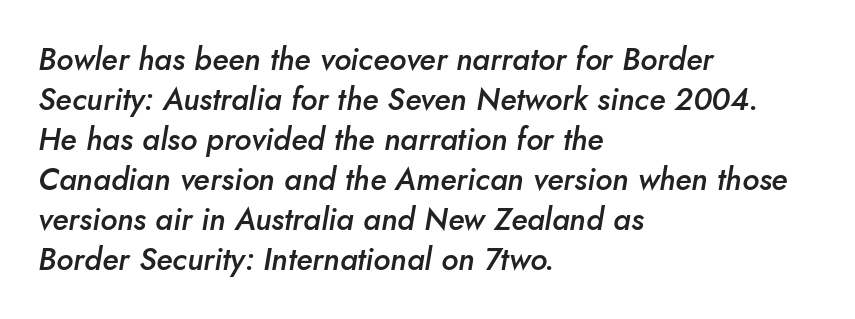
The sample has been set in demibold, a notch under bold. This sample has the flowing, uneven cadence of proportional lettering. The designer left line spacing at the default. The passage shown has conventional tracking throughout. Descenders hang freely into open space. Where is the straight margin? On the left.
